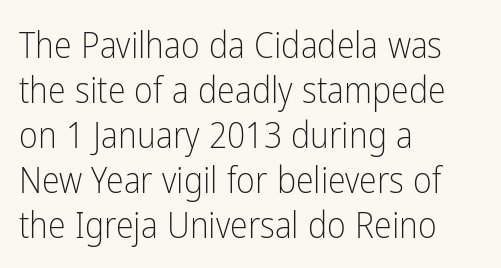
Q: Is the text bold? A: No.
Q: Is the text italic (slanted)? A: No, it is upright.
Q: Is the typeface a serif or a sans-serif typeface? A: Sans-serif.
Q: Is the text underlined? A: No.
Q: How is the paragraph aligned? A: Left-aligned.
Q: Is the spacing between letters normal or unusually wide? A: Normal.
Q: Is the spacing between lines tight, normal or loose? A: Normal.
Q: Width (condensed, normal, or wide)? A: Condensed.
Q: Stroke contrast? A: Low.
Q: x-height? A: Medium.
Q: Monospaced? A: No.
